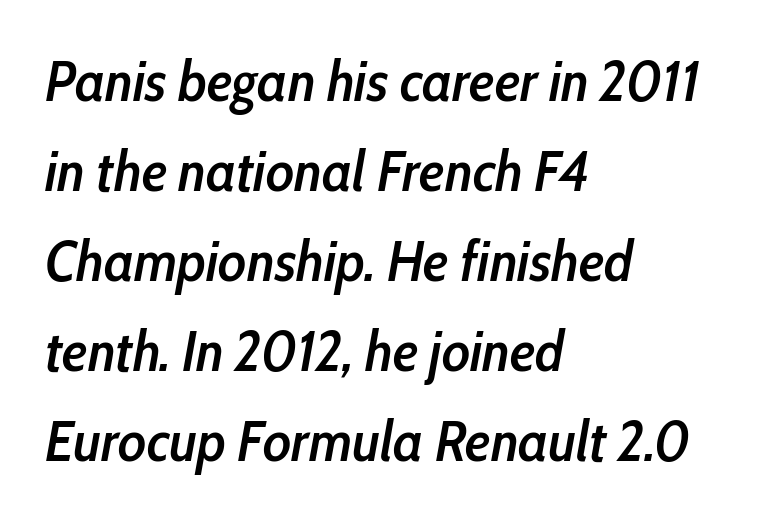
{"italic": "yes", "lean": "right", "slant_degrees": 10, "bold": "semi", "weight": "semibold", "width": "condensed", "stroke_contrast": "low", "x_height": "medium", "monospaced": "no", "underline": "no", "align": "left", "line_spacing": "normal", "line_spacing_ratio": 1.55, "letter_spacing": "normal", "letter_spacing_em": 0.0, "glyph_px": 58}
